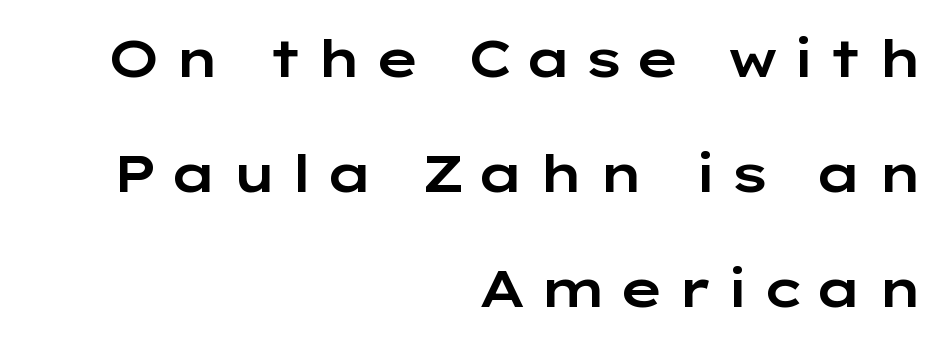
{"serif": "no", "italic": "no", "width": "wide", "stroke_contrast": "low", "x_height": "medium", "monospaced": "no", "underline": "no", "align": "right", "line_spacing": "loose", "line_spacing_ratio": 2.21, "letter_spacing": "wide", "letter_spacing_em": 0.21, "glyph_px": 52}
